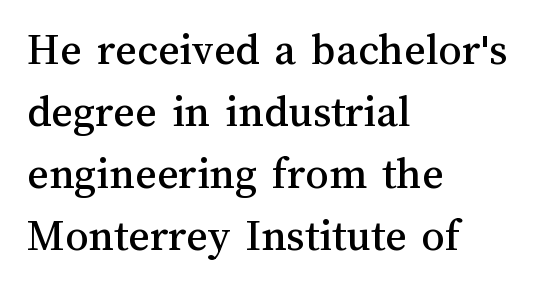
The passage is arranged the way most books set body copy — flush left. Is there much room between lines? A standard amount, neither cramped nor airy. This sample uses plain, unmodified letter spacing. The string is rendered with underlining switched off.
